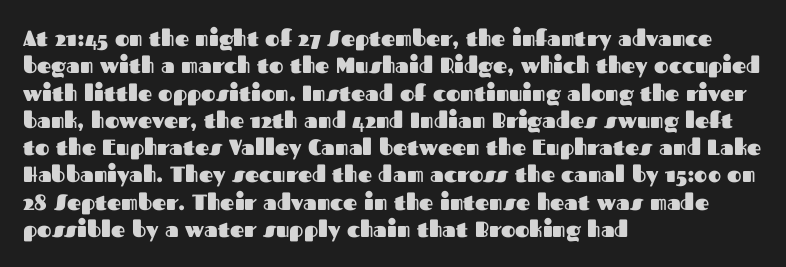
{"italic": "no", "bold": "yes", "underline": "no", "align": "left", "line_spacing_ratio": 1.24, "letter_spacing": "normal", "letter_spacing_em": 0.0, "glyph_px": 22}
